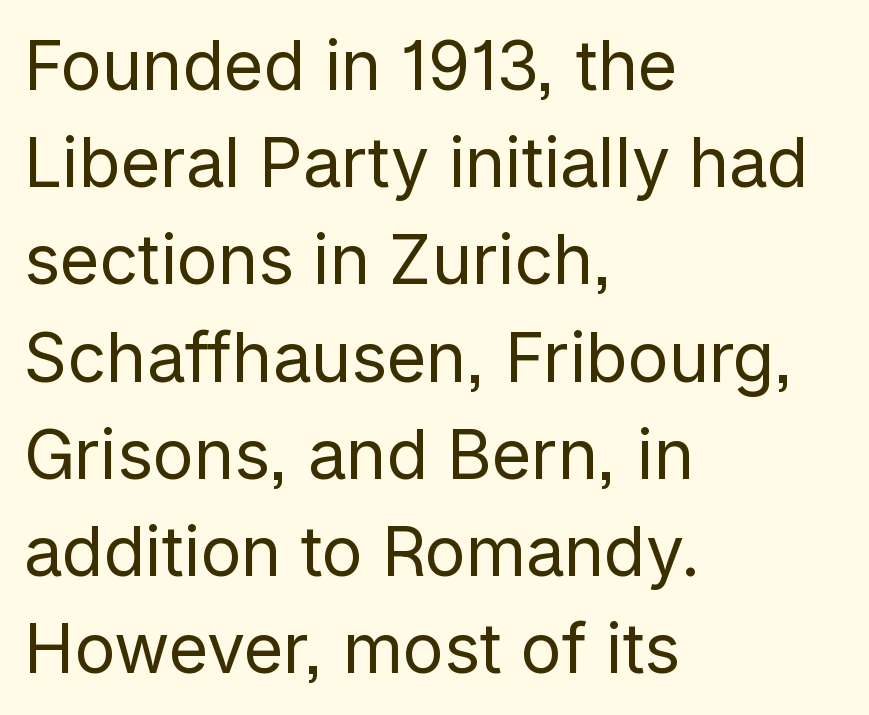
Do the characters align in a grid? No, the font is proportional. No feet cap the strokes, marking this as sans-serif type. The tracking reads as untouched default to a designer's eye. Honestly, the row spacing looks completely unremarkable. This rendering features lettering with no underline.
